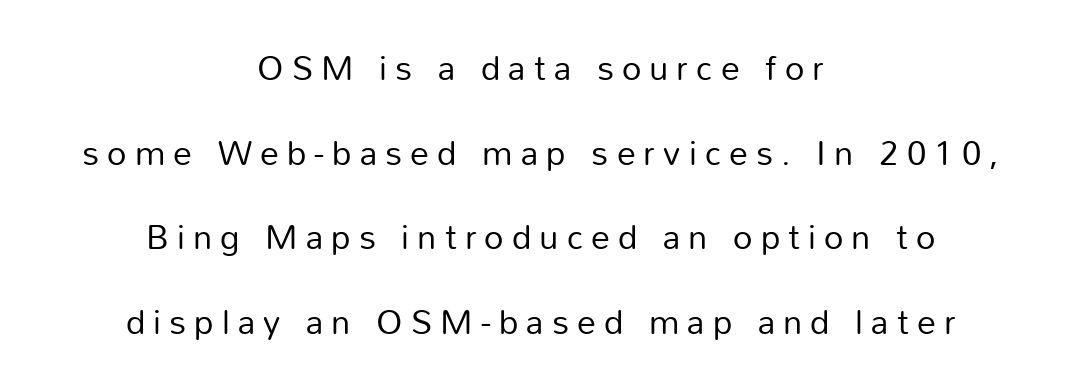
{"serif": "no", "italic": "no", "bold": "no", "weight": "regular", "width": "normal", "stroke_contrast": "low", "x_height": "medium", "monospaced": "no", "underline": "no", "align": "center", "line_spacing": "loose", "line_spacing_ratio": 2.49, "letter_spacing": "wide", "letter_spacing_em": 0.24, "glyph_px": 34}
